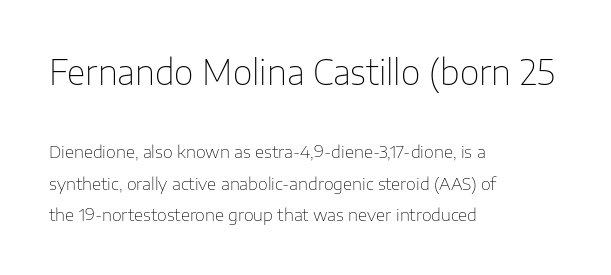
Q: Is the text bold? A: No.
Q: Is the text italic (slanted)? A: No, it is upright.
Q: Is the typeface a serif or a sans-serif typeface? A: Sans-serif.
Q: Is the text underlined? A: No.
Q: How is the paragraph aligned? A: Left-aligned.
Q: Is the spacing between letters normal or unusually wide? A: Normal.
Q: Which block of text is set in a larger size, the first (top) or the second (bottom)? A: The first (top) one.
Q: Width (condensed, normal, or wide)? A: Normal.
Q: Stroke contrast? A: Low.
Q: x-height? A: Medium.
Q: Monospaced? A: No.
